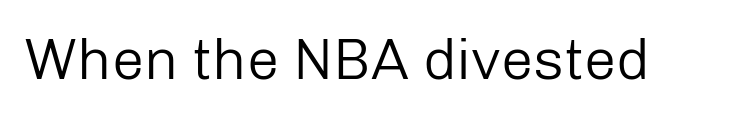
The image shows 58 px regular-weight sans-serif type, upright; set normal letter spacing, not underlined; low stroke contrast and a medium x-height.
